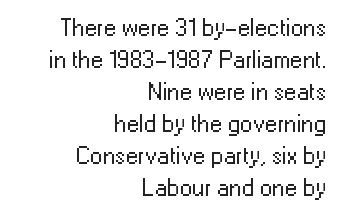
Honestly, the row spacing looks completely unremarkable. Each line ends at the same right margin while the left side varies. Characters remain perfectly vertical along every line. Honestly, the letter spacing is just normal — you wouldn't notice it. Compared with a typical body face, this is equally light or lighter still. Only glyphs here, with clear space below each row.
